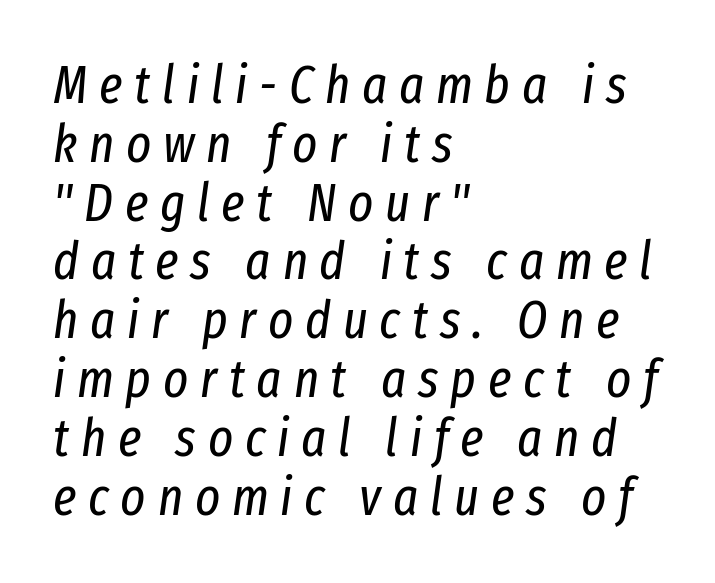
{"italic": "yes", "lean": "right", "slant_degrees": 8, "bold": "no", "weight": "regular", "width": "condensed", "stroke_contrast": "low", "x_height": "medium", "monospaced": "no", "underline": "no", "align": "left", "line_spacing": "tight", "line_spacing_ratio": 1.11, "letter_spacing": "wide", "letter_spacing_em": 0.22, "glyph_px": 53}
